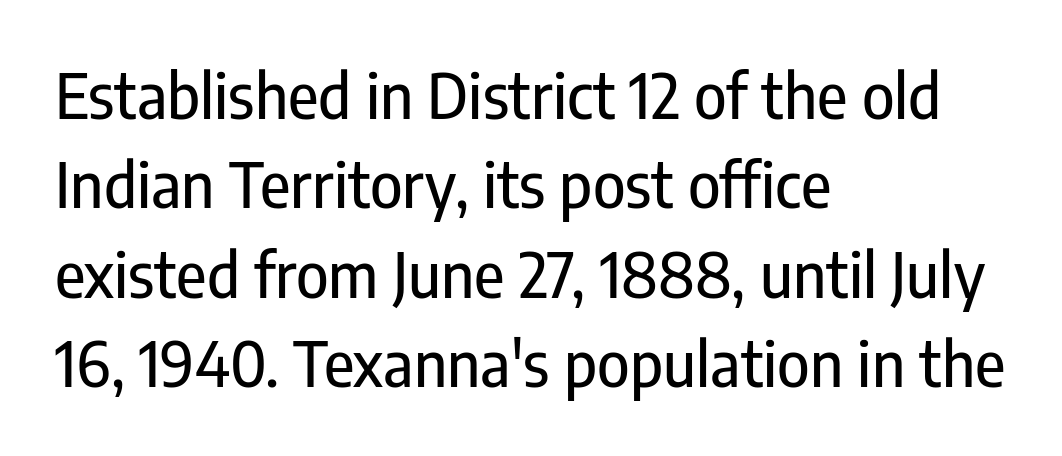
Q: Is the text italic (slanted)? A: No, it is upright.
Q: Is the typeface a serif or a sans-serif typeface? A: Sans-serif.
Q: Is the text underlined? A: No.
Q: How is the paragraph aligned? A: Left-aligned.
Q: Is the spacing between letters normal or unusually wide? A: Normal.
Q: Is the spacing between lines tight, normal or loose? A: Normal.
Q: Width (condensed, normal, or wide)? A: Condensed.
Q: Stroke contrast? A: Low.
Q: x-height? A: Medium.
Q: Monospaced? A: No.
